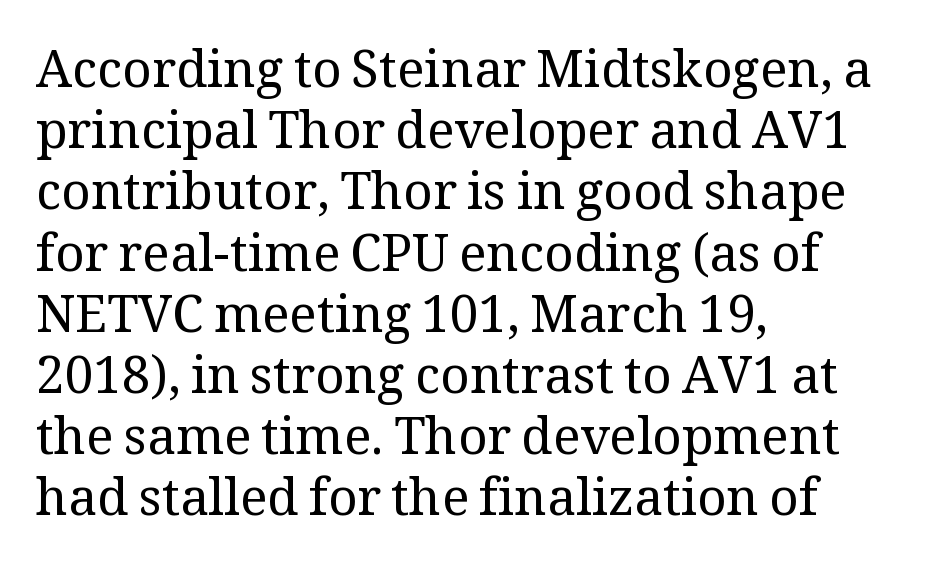
Q: Is the text bold? A: No.
Q: Is the text italic (slanted)? A: No, it is upright.
Q: Is the typeface a serif or a sans-serif typeface? A: Serif.
Q: Is the text underlined? A: No.
Q: How is the paragraph aligned? A: Left-aligned.
Q: Is the spacing between letters normal or unusually wide? A: Normal.
Q: Width (condensed, normal, or wide)? A: Normal.
Q: Stroke contrast? A: Medium.
Q: x-height? A: Medium.
Q: Monospaced? A: No.
